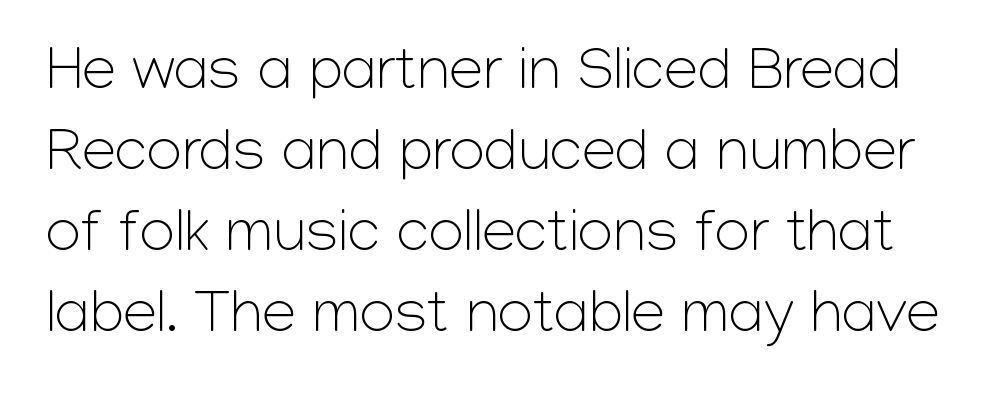
{"serif": "no", "italic": "no", "bold": "no", "weight": "light", "width": "normal", "stroke_contrast": "low", "x_height": "medium", "monospaced": "no", "underline": "no", "line_spacing": "normal", "line_spacing_ratio": 1.33, "letter_spacing": "normal", "letter_spacing_em": 0.0, "glyph_px": 61}
